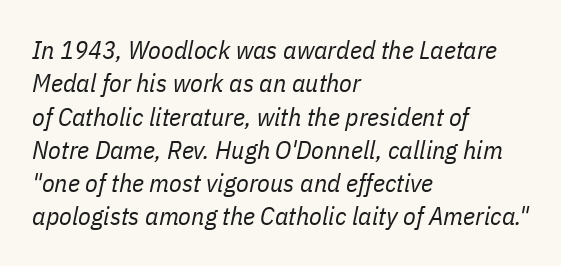
The image shows 26 px text type, italic (leaning right); set left-aligned, normal line spacing (1.28x), normal letter spacing, not underlined.
